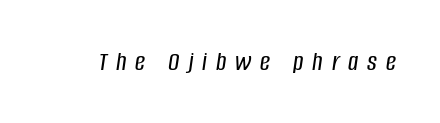
These lines are rendered in a variable-pitch font. Is the letter spacing exaggerated? Yes — the characters are pushed far apart. Beneath every word, the page is bare. The axis of the letterforms is tilted away from vertical.
